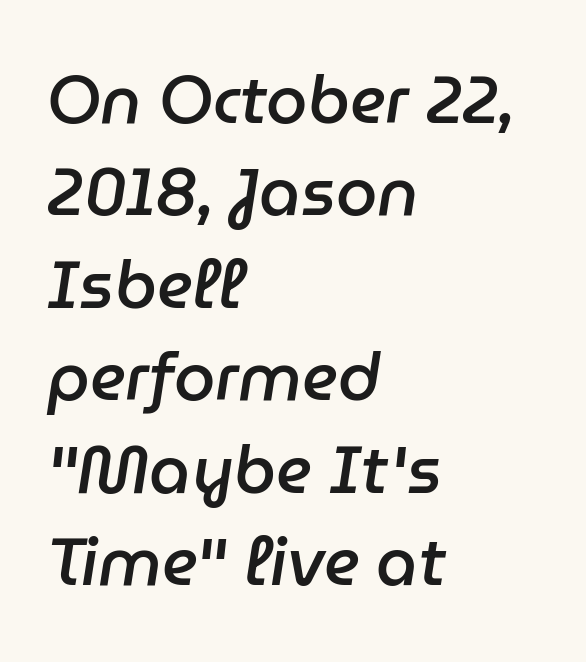
The image shows 66 px semibold type, italic (leaning right); set left-aligned, normal line spacing (1.4x), normal letter spacing, not underlined; low stroke contrast and a medium x-height.
